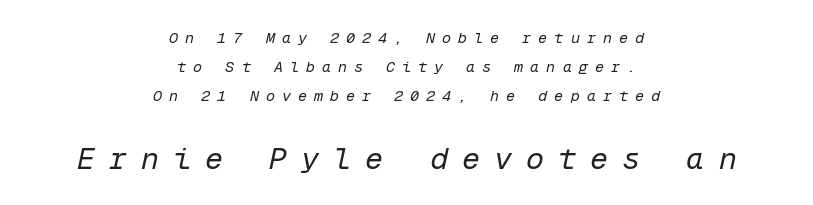
Q: Is the text bold? A: No.
Q: Is the text italic (slanted)? A: Yes, it leans right by about 12 degrees.
Q: Is the text underlined? A: No.
Q: How is the paragraph aligned? A: Centered.
Q: Is the spacing between letters normal or unusually wide? A: Unusually wide.
Q: Is the spacing between lines tight, normal or loose? A: Loose.
Q: Which block of text is set in a larger size, the first (top) or the second (bottom)? A: The second (bottom) one.
Q: Width (condensed, normal, or wide)? A: Normal.
Q: Stroke contrast? A: Low.
Q: x-height? A: Medium.
Q: Monospaced? A: Yes.
